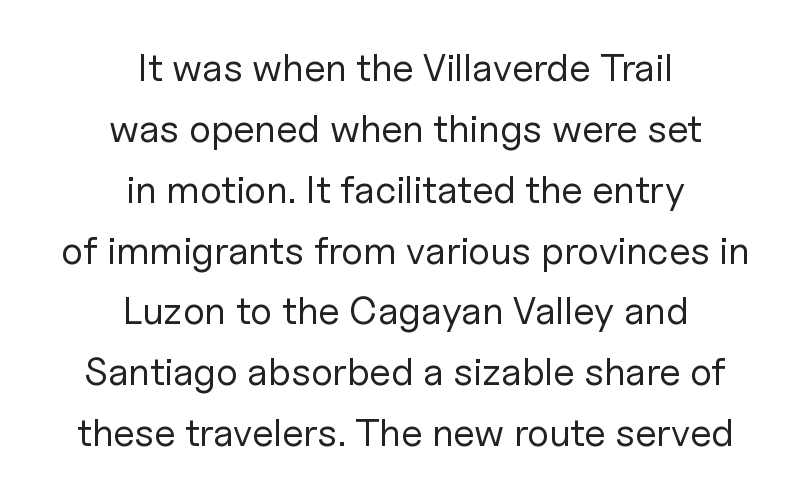
The image shows 39 px regular-weight sans-serif type, upright; set centered, normal line spacing (1.56x), normal letter spacing, not underlined; low stroke contrast and a medium x-height.
